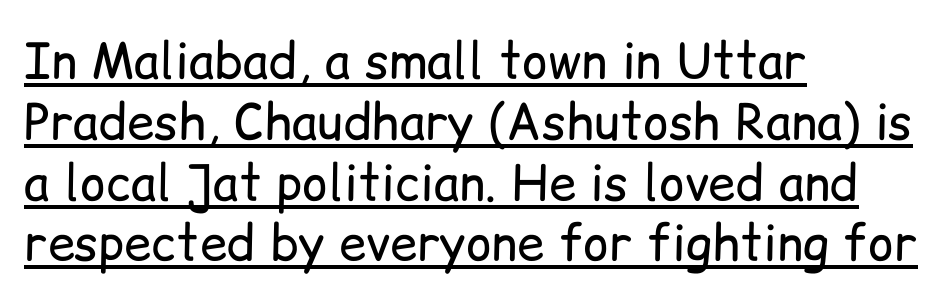
Short note: letters normally spaced. Serif or sans? Sans — the stroke terminals are bare. Check the space under the baseline: a stroke is drawn there. Compared with a centered layout, this one pins lines to the left instead.
